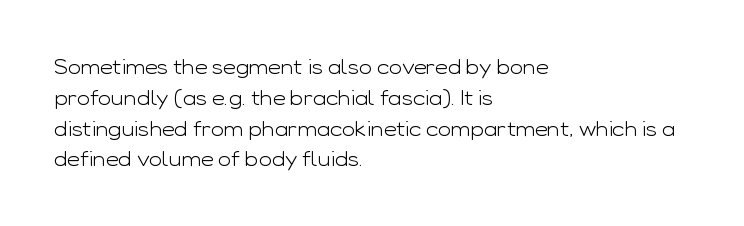
The image shows 20 px text type, upright; set left-aligned, normal line spacing (1.54x), normal letter spacing, not underlined.
